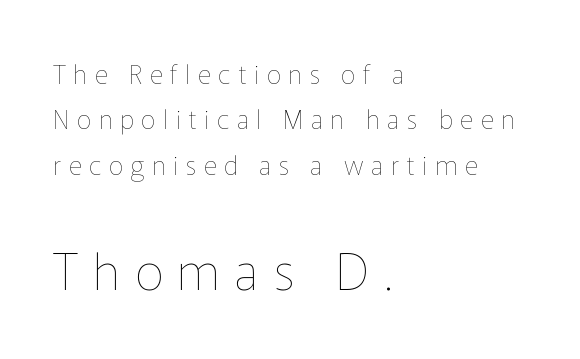
Top chunk: small. Bottom chunk: large. The paragraph shown leans on its left margin. A typesetter would call this heavily tracked-out type. Italic? Not at all — the glyphs are vertical. Is this a fixed-width face? No — the glyphs have proportional, varying widths.
